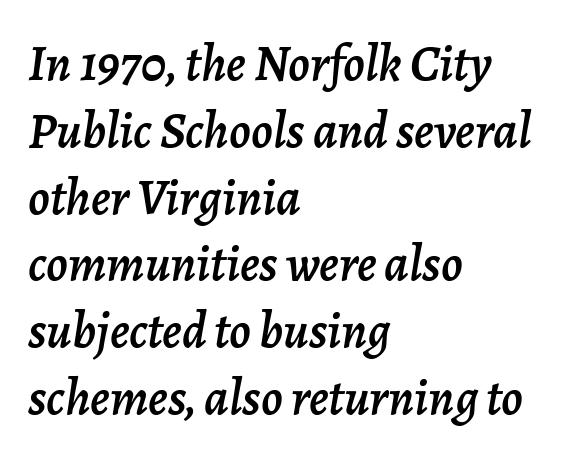
The image shows 51 px text type, italic (leaning right); set left-aligned, normal line spacing (1.31x), normal letter spacing, not underlined; low stroke contrast and a medium x-height.
